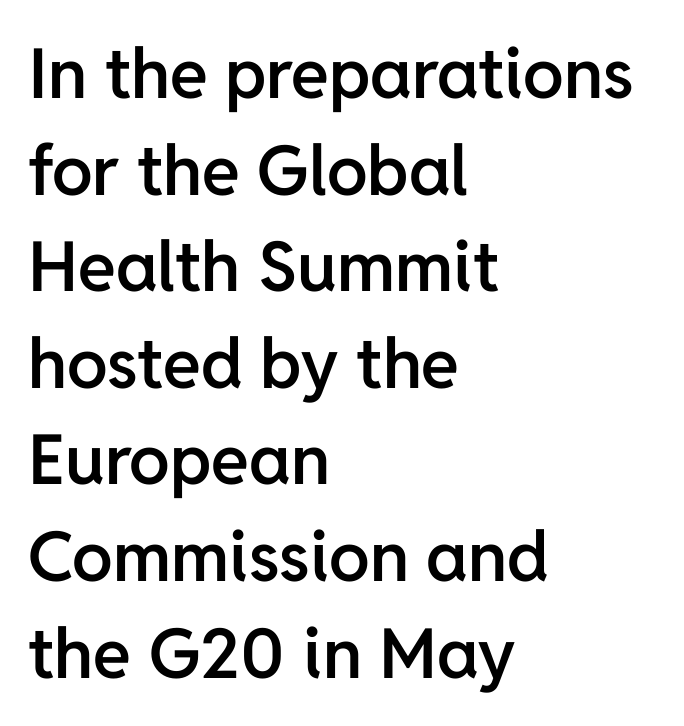
Q: Is the text bold? A: Semi-bold.
Q: Is the text italic (slanted)? A: No, it is upright.
Q: Is the typeface a serif or a sans-serif typeface? A: Sans-serif.
Q: Is the text underlined? A: No.
Q: How is the paragraph aligned? A: Left-aligned.
Q: Is the spacing between letters normal or unusually wide? A: Normal.
Q: Is the spacing between lines tight, normal or loose? A: Normal.
Q: Width (condensed, normal, or wide)? A: Normal.
Q: Stroke contrast? A: Low.
Q: x-height? A: Medium.
Q: Monospaced? A: No.
